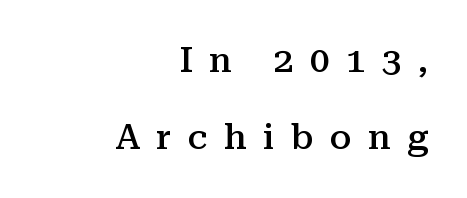
Q: Is the text bold? A: Semi-bold.
Q: Is the text italic (slanted)? A: No, it is upright.
Q: Is the typeface a serif or a sans-serif typeface? A: Serif.
Q: Is the text underlined? A: No.
Q: How is the paragraph aligned? A: Right-aligned.
Q: Is the spacing between letters normal or unusually wide? A: Unusually wide.
Q: Is the spacing between lines tight, normal or loose? A: Loose.
Q: Width (condensed, normal, or wide)? A: Normal.
Q: Stroke contrast? A: Medium.
Q: x-height? A: Medium.
Q: Monospaced? A: No.
